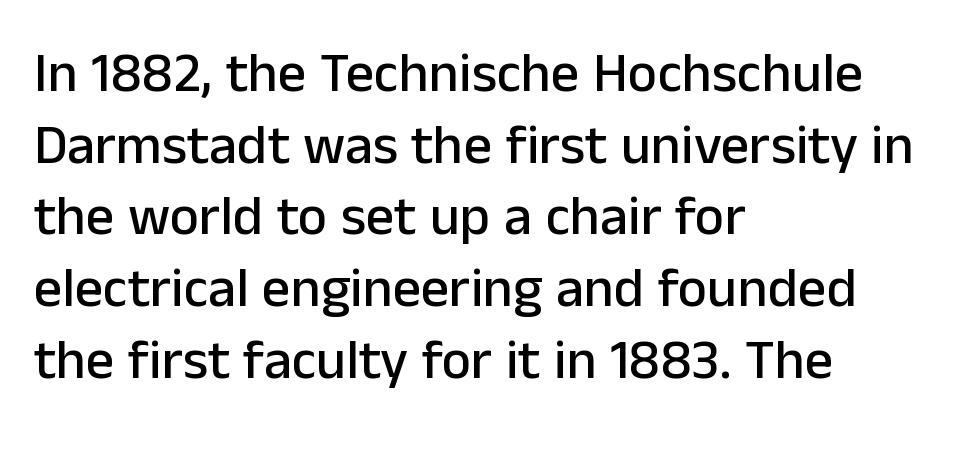
Q: Is the text italic (slanted)? A: No, it is upright.
Q: Is the typeface a serif or a sans-serif typeface? A: Sans-serif.
Q: Is the text underlined? A: No.
Q: How is the paragraph aligned? A: Left-aligned.
Q: Is the spacing between letters normal or unusually wide? A: Normal.
Q: Is the spacing between lines tight, normal or loose? A: Normal.
Q: Width (condensed, normal, or wide)? A: Normal.
Q: Stroke contrast? A: Low.
Q: x-height? A: Medium.
Q: Monospaced? A: No.
